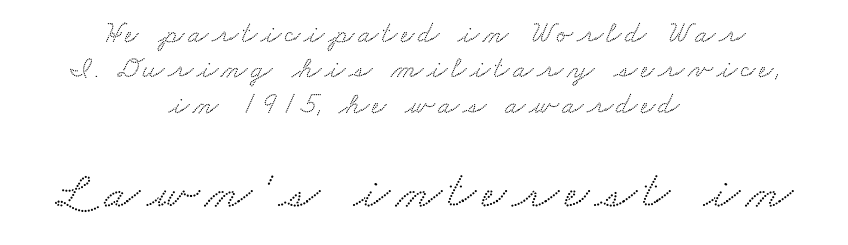
The second block has been scaled up relative to the first. Rule under the text: the space is simply empty. Is the block centered? Yes — each line is placed symmetrically about the middle. The glyphs in this specimen are seriffed. Proportional: the letters do not fall into vertical columns.
